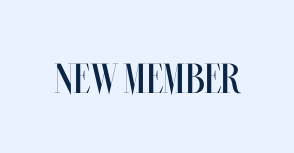
The letters sit at their default tracking, neither squeezed nor spread. If you drew a line through each stem, it would be perfectly vertical. Counters stay open thanks to moderate or lighter strokes. A typesetter would call this proportional, since set widths differ per character. Check under the words: just untouched page.
